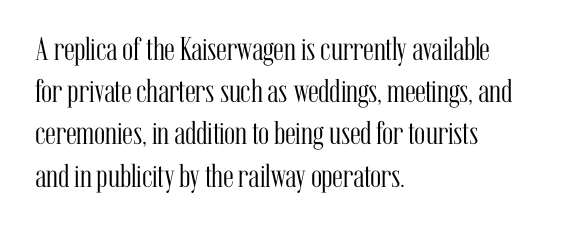
The image shows 33 px light, condensed serif type, upright; set left-aligned, normal line spacing (1.28x), normal letter spacing, not underlined; medium stroke contrast and a medium x-height.
